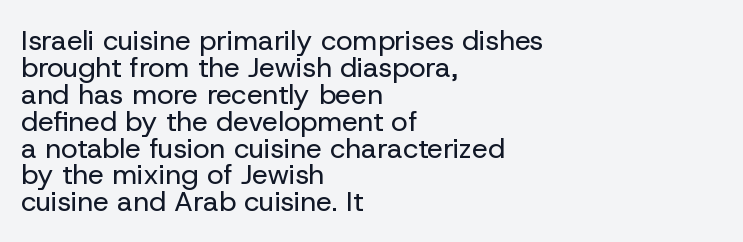
Q: Is the text bold? A: No.
Q: Is the text italic (slanted)? A: No, it is upright.
Q: Is the typeface a serif or a sans-serif typeface? A: Sans-serif.
Q: Is the text underlined? A: No.
Q: How is the paragraph aligned? A: Left-aligned.
Q: Is the spacing between letters normal or unusually wide? A: Normal.
Q: Is the spacing between lines tight, normal or loose? A: Tight.
Q: Width (condensed, normal, or wide)? A: Normal.
Q: Stroke contrast? A: Low.
Q: x-height? A: Medium.
Q: Monospaced? A: No.
